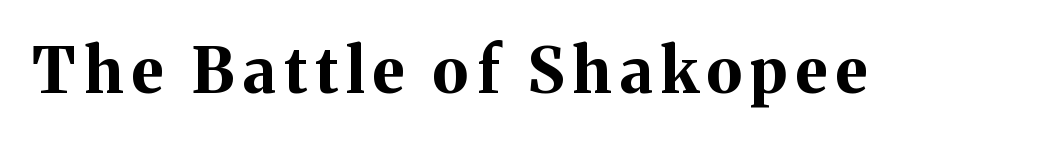
The image shows 62 px bold serif type, upright; set not underlined; medium stroke contrast and a medium x-height.
